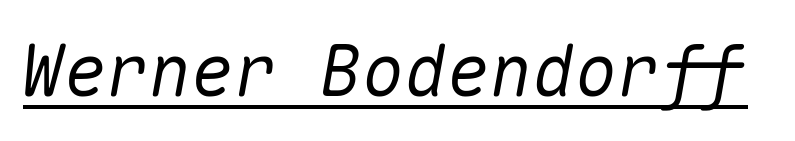
The letters march in equal steps, a hallmark of fixed-pitch type. This sample carries an underscore along the baseline area. Between one letter and the next there's only the usual sliver of space. Posture: slanted.
